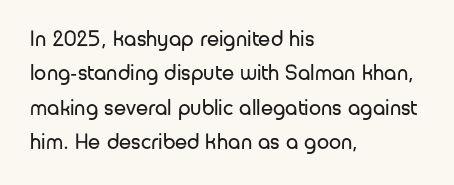
The specimen reads as upright at a glance. Is the stroke heavy? The answer is a plain regular-or-lighter. Clear beneath every line of the passage. Notice how descenders clear the ascenders below comfortably — that's standard leading.
